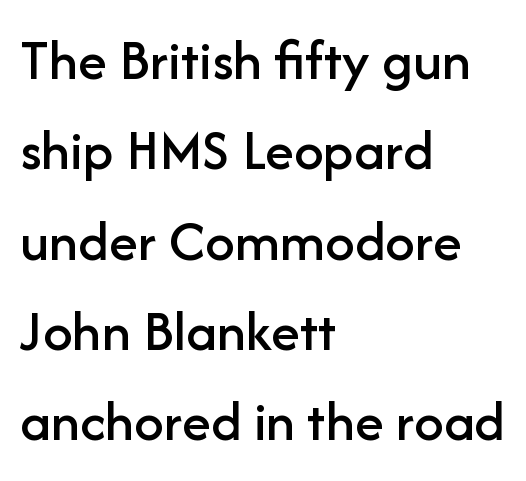
The image shows 59 px sans-serif type, upright; set left-aligned, normal line spacing (1.53x), normal letter spacing, not underlined; low stroke contrast and a medium x-height.
